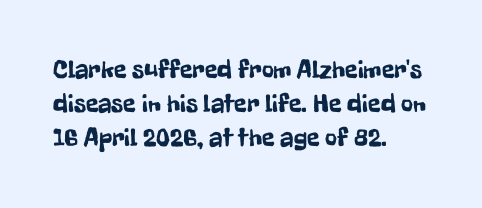
The image shows 26 px text type, upright; set left-aligned, normal line spacing (1.31x), normal letter spacing, not underlined.
